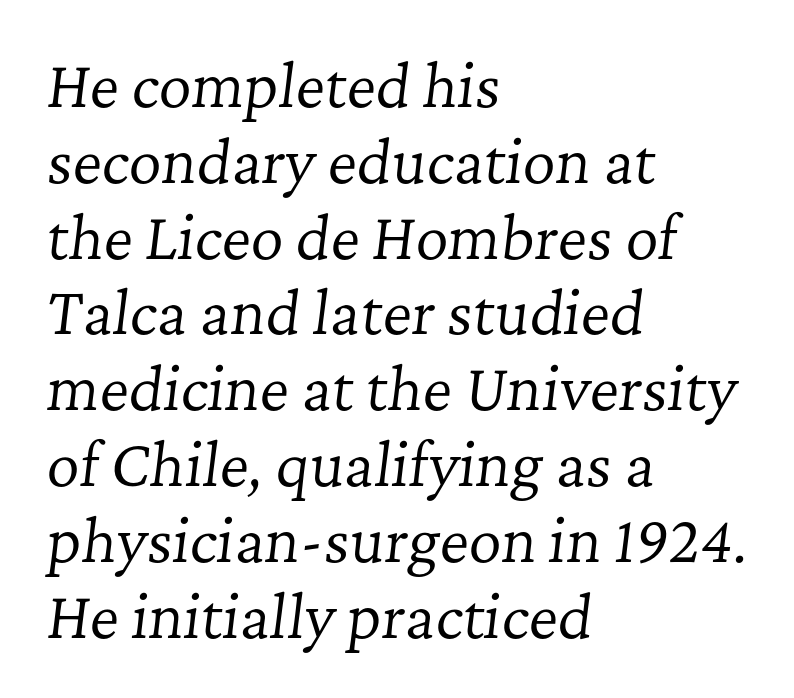
Q: Is the text bold? A: No.
Q: Is the text italic (slanted)? A: Yes, it leans right by about 7 degrees.
Q: Is the typeface a serif or a sans-serif typeface? A: Serif.
Q: Is the text underlined? A: No.
Q: How is the paragraph aligned? A: Left-aligned.
Q: Is the spacing between letters normal or unusually wide? A: Normal.
Q: Is the spacing between lines tight, normal or loose? A: Normal.
Q: Width (condensed, normal, or wide)? A: Normal.
Q: Stroke contrast? A: Low.
Q: x-height? A: Medium.
Q: Monospaced? A: No.
